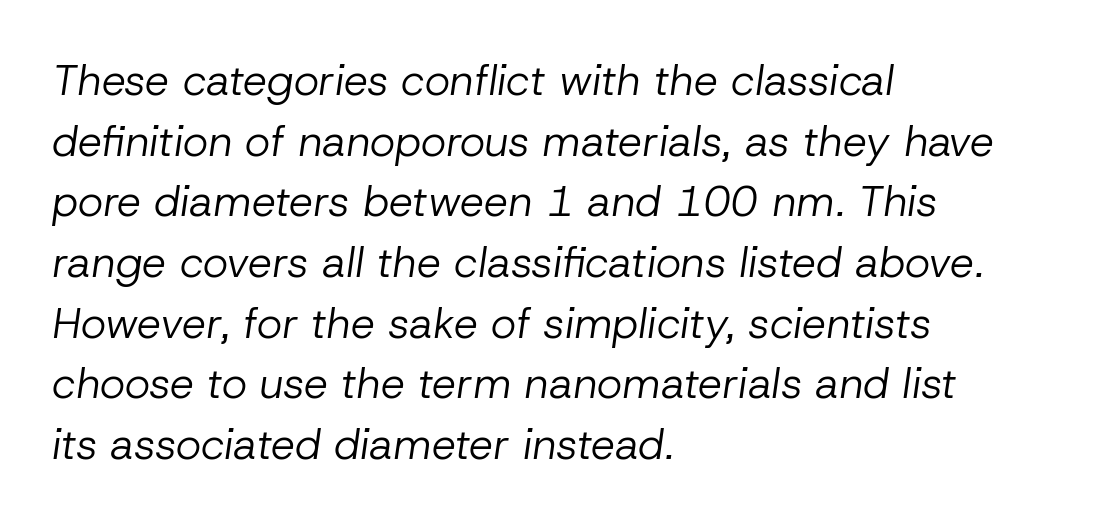
Is there much room between lines? A standard amount, neither cramped nor airy. The rendering uses natural spacing where letterforms have individual widths. In terms of letterspacing, this is plain default setting. Descenders hang freely into open space. The specimen reads as italic at a glance. Typeset ragged right — the left edge is the straight one.
